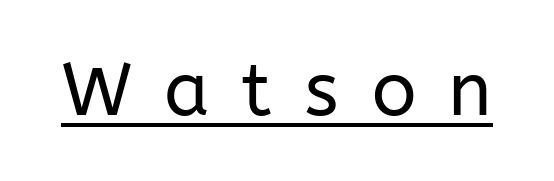
{"serif": "no", "italic": "no", "bold": "no", "weight": "regular", "width": "normal", "stroke_contrast": "low", "x_height": "medium", "monospaced": "no", "underline": "yes", "letter_spacing": "wide", "letter_spacing_em": 0.44, "glyph_px": 74}
